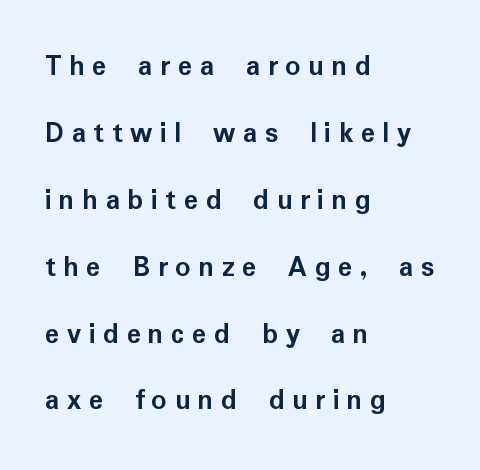
{"serif": "no", "italic": "no", "bold": "yes", "weight": "semibold", "width": "normal", "stroke_contrast": "low", "x_height": "medium", "monospaced": "no", "underline": "no", "align": "left", "line_spacing": "loose", "line_spacing_ratio": 2.23, "letter_spacing": "wide", "letter_spacing_em": 0.25, "glyph_px": 30}
